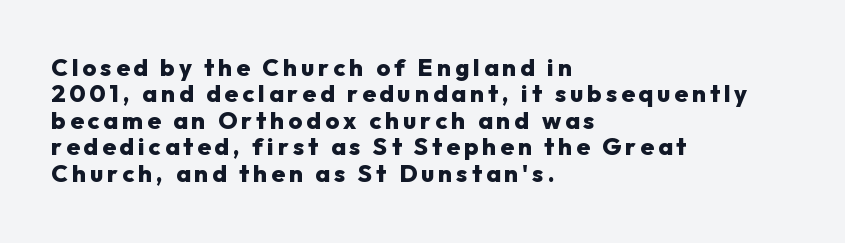
Strokes here are thick enough to call this a true bold. Closely set lines give the paragraph a compact silhouette. The lettering holds an erect, upright posture throughout. The area under the type is left untouched. Leftover space on each line is placed entirely after the last word.
